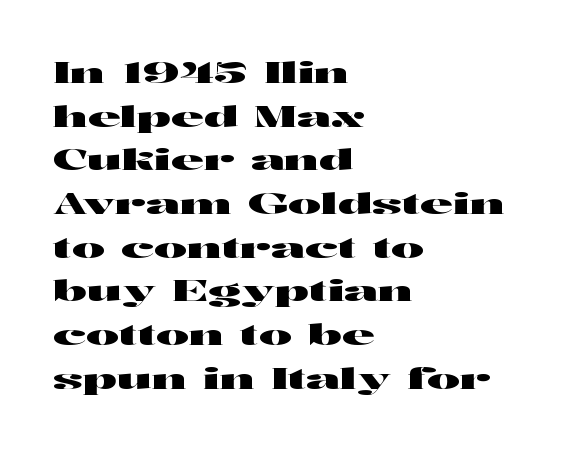
The image shows 28 px wide sans-serif type, upright; set left-aligned, normal line spacing (1.56x), normal letter spacing, not underlined; high stroke contrast and a medium x-height.
